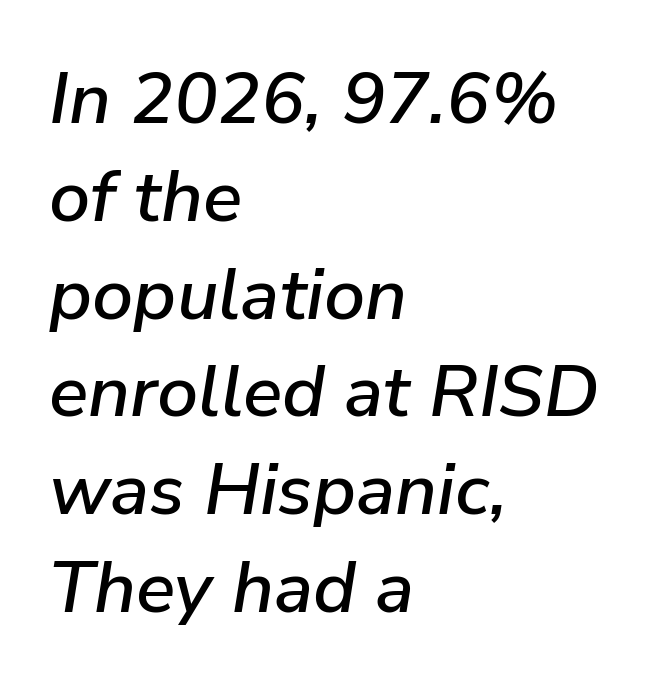
Q: Is the text italic (slanted)? A: Yes, it leans right by about 9 degrees.
Q: Is the text underlined? A: No.
Q: How is the paragraph aligned? A: Left-aligned.
Q: Is the spacing between letters normal or unusually wide? A: Normal.
Q: Is the spacing between lines tight, normal or loose? A: Normal.
Q: Width (condensed, normal, or wide)? A: Normal.
Q: Stroke contrast? A: Low.
Q: x-height? A: Medium.
Q: Monospaced? A: No.
